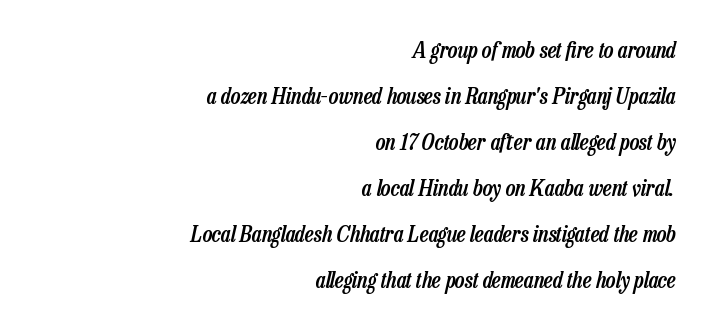
I'd describe the lettering as semibold — firm but not a full bold. A great deal of white space separates one row of letters from the next. Horizontally, the lines are justified to the trailing edge only. Spacing between characters is what you'd get straight out of the box.
